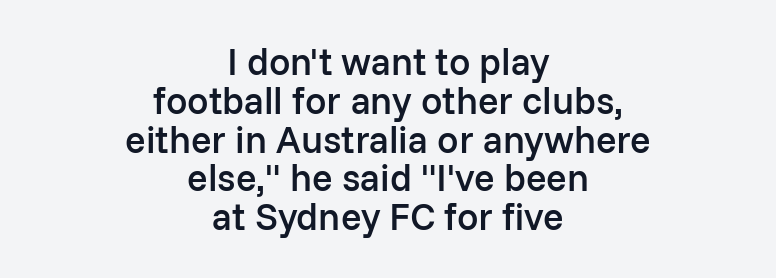
Q: Is the text bold? A: Semi-bold.
Q: Is the text italic (slanted)? A: No, it is upright.
Q: Is the typeface a serif or a sans-serif typeface? A: Sans-serif.
Q: Is the text underlined? A: No.
Q: How is the paragraph aligned? A: Centered.
Q: Is the spacing between letters normal or unusually wide? A: Normal.
Q: Is the spacing between lines tight, normal or loose? A: Tight.
Q: Width (condensed, normal, or wide)? A: Normal.
Q: Stroke contrast? A: Low.
Q: x-height? A: Medium.
Q: Monospaced? A: No.
